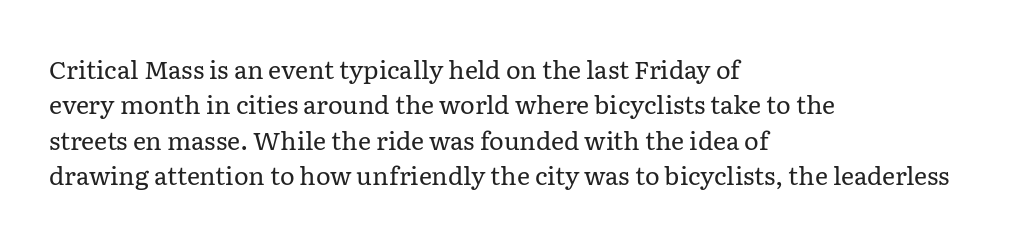
{"italic": "no", "bold": "no", "underline": "no", "align": "left", "line_spacing": "normal", "line_spacing_ratio": 1.42, "letter_spacing": "normal", "letter_spacing_em": 0.0, "glyph_px": 25}
